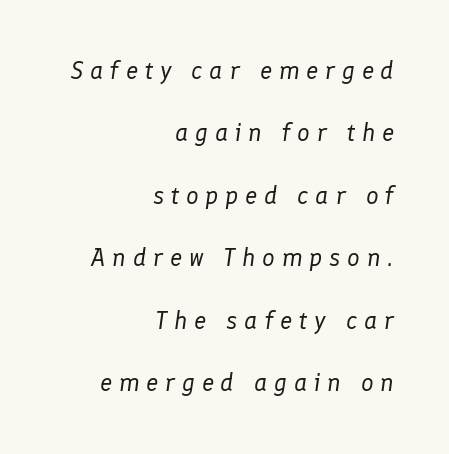
{"italic": "yes", "lean": "right", "slant_degrees": 8, "bold": "no", "underline": "no", "align": "right", "line_spacing": "loose", "line_spacing_ratio": 2.5, "letter_spacing": "wide", "letter_spacing_em": 0.27, "glyph_px": 25}
